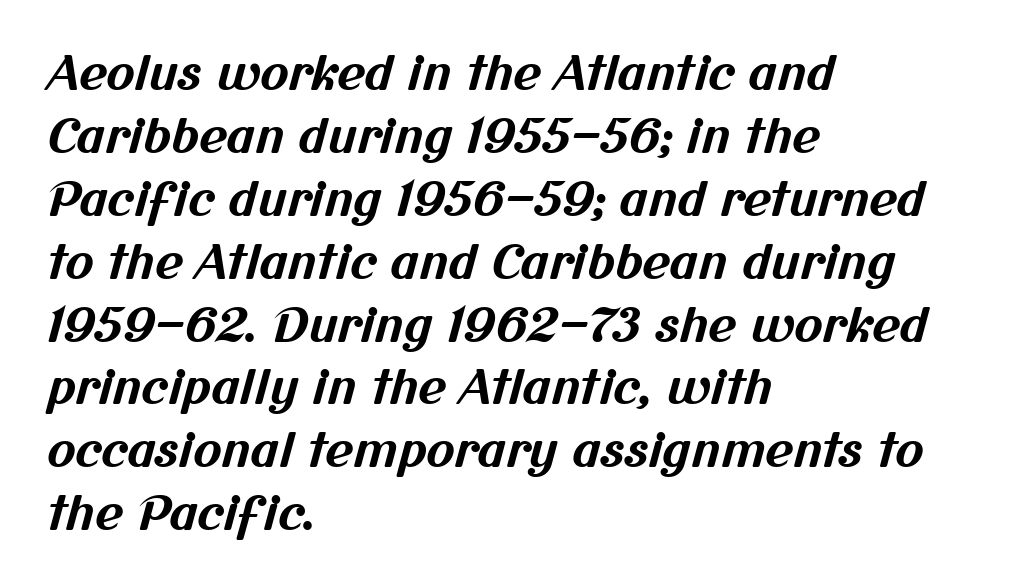
The image shows 48 px bold sans-serif type; set left-aligned, normal line spacing (1.31x), normal letter spacing, not underlined; medium stroke contrast and a medium x-height.
